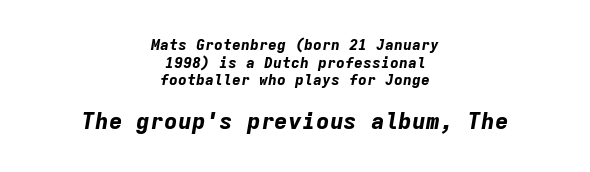
Q: Is the text bold? A: Yes.
Q: Is the text italic (slanted)? A: Yes, it leans right by about 9 degrees.
Q: Is the text underlined? A: No.
Q: How is the paragraph aligned? A: Centered.
Q: Is the spacing between letters normal or unusually wide? A: Normal.
Q: Which block of text is set in a larger size, the first (top) or the second (bottom)? A: The second (bottom) one.
